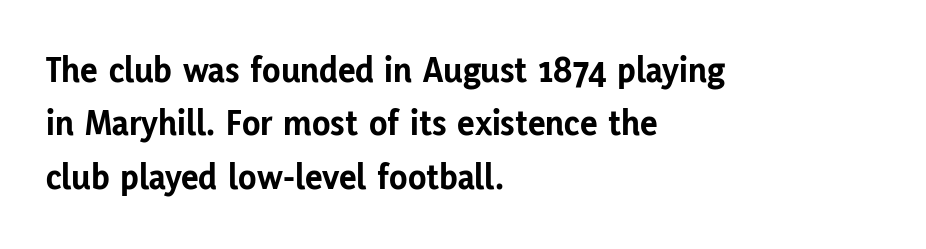
The image shows 37 px bold sans-serif type, upright; set left-aligned, normal line spacing (1.44x), normal letter spacing, not underlined; low stroke contrast and a medium x-height.
